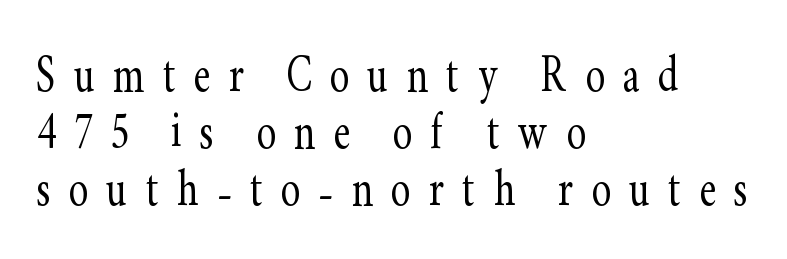
The image shows 58 px light, condensed serif type, upright; set left-aligned, tight line spacing (0.98x), unusually wide letter spacing (+0.32 em), not underlined; low stroke contrast and a small x-height.
